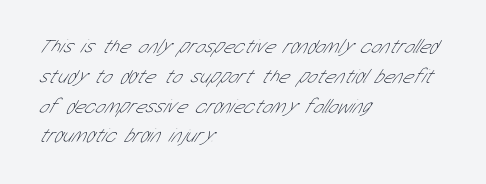
The image shows 20 px text type; set left-aligned, normal line spacing (1.49x), normal letter spacing, not underlined.
